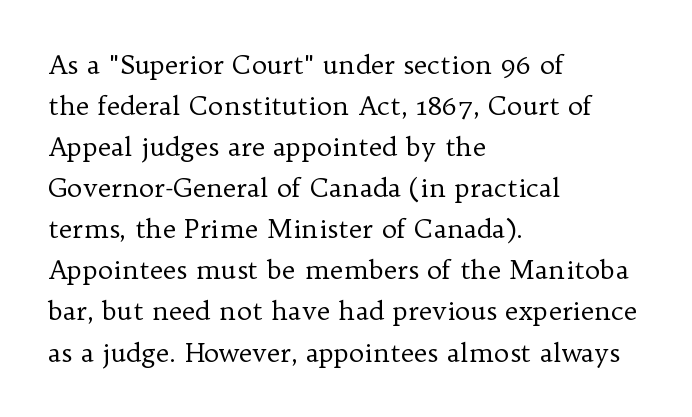
The words here are not underlined. Unbolded letterforms with no extra heft. Quick note: interline space is typical. These lines stack with their left ends in a neat column. Ordinary non-slanted type is in use. Here the glyphs are tracked normally, forming tight word shapes.
